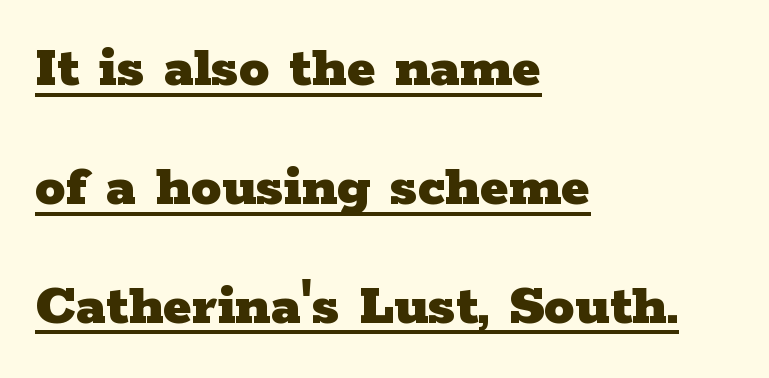
{"serif": "yes", "italic": "no", "bold": "yes", "weight": "heavy", "width": "wide", "stroke_contrast": "low", "x_height": "medium", "monospaced": "no", "underline": "yes", "align": "left", "line_spacing": "loose", "line_spacing_ratio": 1.95, "letter_spacing": "normal", "letter_spacing_em": 0.0, "glyph_px": 61}
